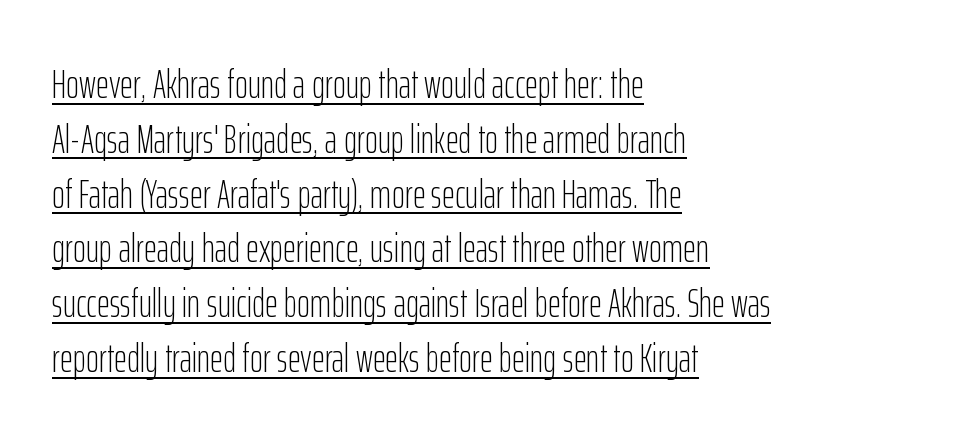
Q: Is the text bold? A: No.
Q: Is the text italic (slanted)? A: No, it is upright.
Q: Is the typeface a serif or a sans-serif typeface? A: Sans-serif.
Q: Is the text underlined? A: Yes.
Q: How is the paragraph aligned? A: Left-aligned.
Q: Is the spacing between letters normal or unusually wide? A: Normal.
Q: Is the spacing between lines tight, normal or loose? A: Normal.
Q: Width (condensed, normal, or wide)? A: Condensed.
Q: Stroke contrast? A: Low.
Q: x-height? A: Medium.
Q: Monospaced? A: No.
